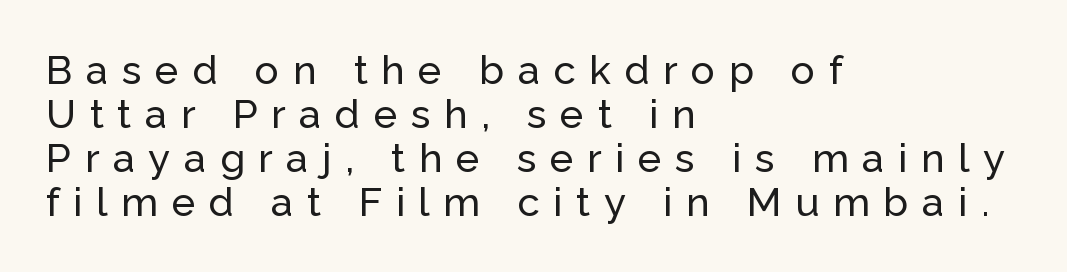
It's the straight-up-and-down kind of type. Observe the absence of serifs on each vertical stroke in this sample. The passage shown is typed in a proportional face where columns would drift. The block of text is dense from top to bottom, with scant space between rows. Nobody drew a line under any word here. Words appear elongated and porous because spacing is wide.
